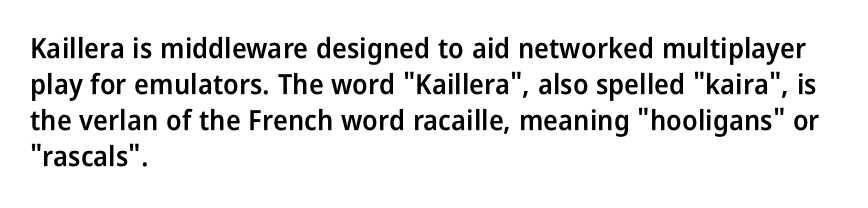
Q: Is the text bold? A: Semi-bold.
Q: Is the text italic (slanted)? A: No, it is upright.
Q: Is the typeface a serif or a sans-serif typeface? A: Sans-serif.
Q: Is the text underlined? A: No.
Q: How is the paragraph aligned? A: Left-aligned.
Q: Is the spacing between letters normal or unusually wide? A: Normal.
Q: Is the spacing between lines tight, normal or loose? A: Normal.
Q: Width (condensed, normal, or wide)? A: Condensed.
Q: Stroke contrast? A: Low.
Q: x-height? A: Medium.
Q: Monospaced? A: No.
